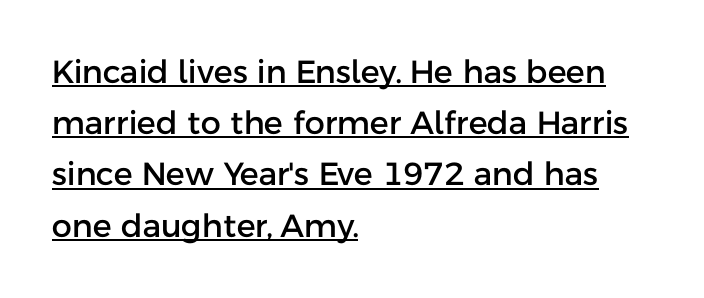
Q: Is the text italic (slanted)? A: No, it is upright.
Q: Is the typeface a serif or a sans-serif typeface? A: Sans-serif.
Q: Is the text underlined? A: Yes.
Q: How is the paragraph aligned? A: Left-aligned.
Q: Is the spacing between letters normal or unusually wide? A: Normal.
Q: Is the spacing between lines tight, normal or loose? A: Normal.
Q: Width (condensed, normal, or wide)? A: Normal.
Q: Stroke contrast? A: Low.
Q: x-height? A: Medium.
Q: Monospaced? A: No.
